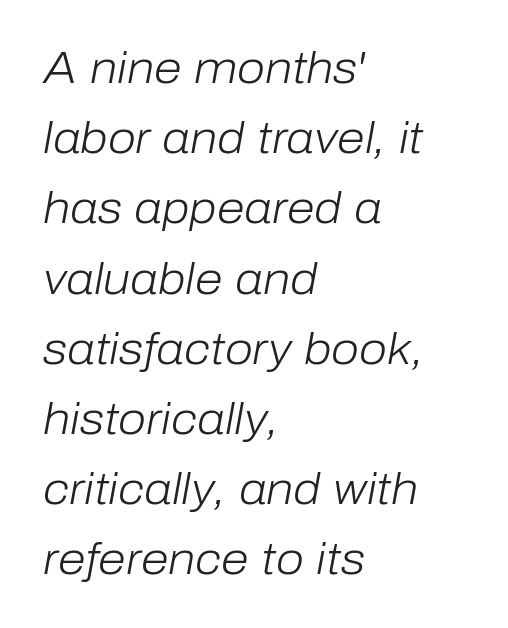
{"italic": "yes", "lean": "right", "slant_degrees": 10, "bold": "no", "weight": "light", "width": "normal", "stroke_contrast": "low", "x_height": "medium", "monospaced": "no", "underline": "no", "align": "left", "line_spacing": "normal", "line_spacing_ratio": 1.56, "letter_spacing": "normal", "letter_spacing_em": 0.0, "glyph_px": 45}
